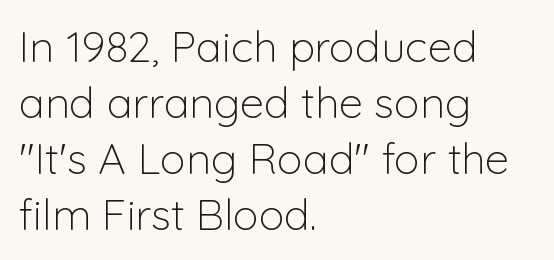
{"serif": "no", "italic": "no", "bold": "no", "weight": "light", "width": "normal", "stroke_contrast": "low", "x_height": "medium", "monospaced": "no", "underline": "no", "align": "left", "line_spacing": "normal", "line_spacing_ratio": 1.3, "letter_spacing": "normal", "letter_spacing_em": 0.0, "glyph_px": 43}
